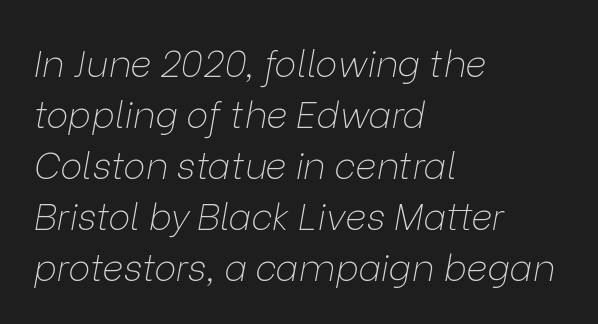
{"italic": "yes", "lean": "right", "slant_degrees": 9, "bold": "no", "weight": "thin", "width": "normal", "stroke_contrast": "low", "x_height": "medium", "monospaced": "no", "underline": "no", "align": "left", "line_spacing": "normal", "line_spacing_ratio": 1.38, "letter_spacing": "normal", "letter_spacing_em": 0.0, "glyph_px": 37}
